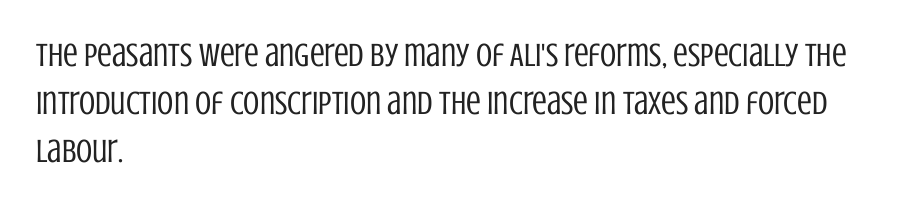
{"serif": "no", "italic": "no", "bold": "no", "weight": "regular", "width": "condensed", "stroke_contrast": "low", "x_height": "large", "monospaced": "no", "underline": "no", "align": "left", "line_spacing": "normal", "line_spacing_ratio": 1.45, "letter_spacing": "normal", "letter_spacing_em": 0.0, "glyph_px": 33}
